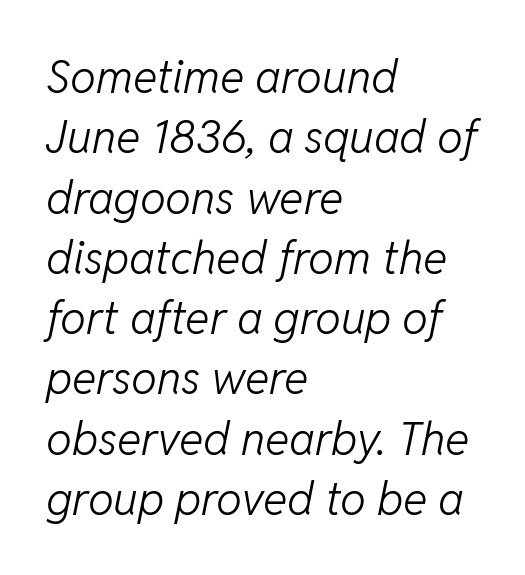
{"italic": "yes", "lean": "right", "slant_degrees": 11, "bold": "no", "weight": "light", "width": "normal", "stroke_contrast": "low", "x_height": "medium", "monospaced": "no", "underline": "no", "align": "left", "line_spacing": "normal", "line_spacing_ratio": 1.31, "letter_spacing": "normal", "letter_spacing_em": 0.0, "glyph_px": 46}
